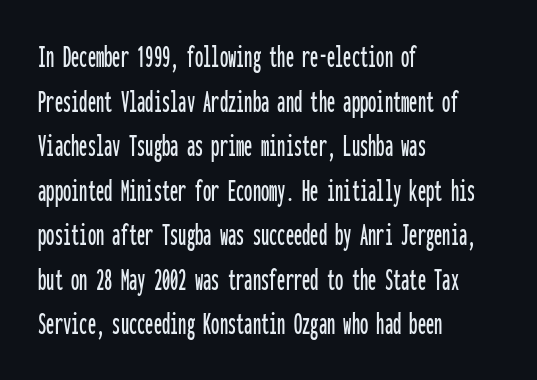
{"serif": "no", "italic": "no", "width": "condensed", "stroke_contrast": "low", "x_height": "medium", "monospaced": "yes", "underline": "no", "align": "left", "line_spacing": "normal", "line_spacing_ratio": 1.35, "letter_spacing": "normal", "letter_spacing_em": 0.0, "glyph_px": 33}
